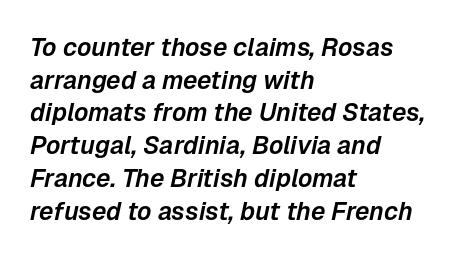
{"italic": "yes", "lean": "right", "slant_degrees": 12, "underline": "no", "align": "left", "line_spacing": "normal", "line_spacing_ratio": 1.31, "letter_spacing": "normal", "letter_spacing_em": 0.0, "glyph_px": 25}
